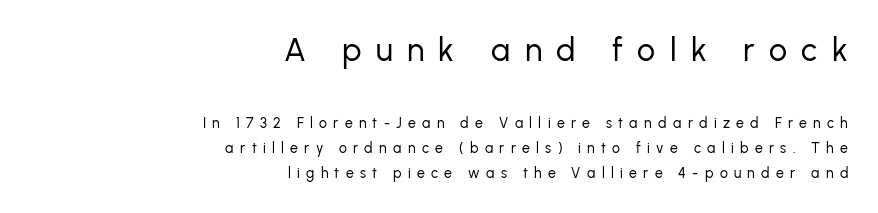
{"serif": "no", "italic": "no", "bold": "no", "weight": "regular", "width": "normal", "stroke_contrast": "low", "x_height": "medium", "monospaced": "no", "underline": "no", "align": "right", "line_spacing_ratio": 1.81, "letter_spacing": "wide", "letter_spacing_em": 0.45, "larger_block": "first", "size_ratio": 2.29, "glyph_px": 32}
